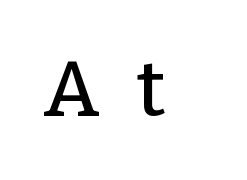
Q: Is the text italic (slanted)? A: No, it is upright.
Q: Is the typeface a serif or a sans-serif typeface? A: Serif.
Q: Is the text underlined? A: No.
Q: Is the spacing between letters normal or unusually wide? A: Unusually wide.
Q: Width (condensed, normal, or wide)? A: Normal.
Q: Stroke contrast? A: Low.
Q: x-height? A: Medium.
Q: Monospaced? A: No.
